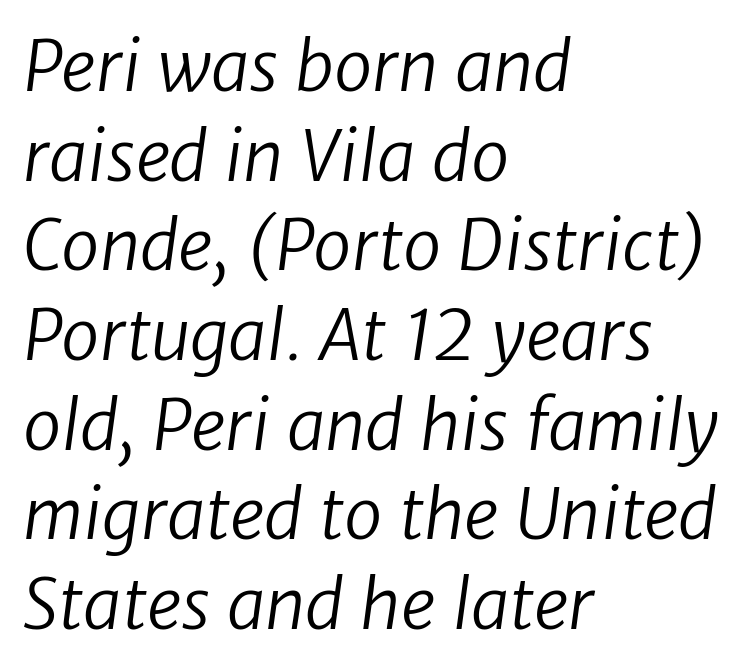
Q: Is the text bold? A: No.
Q: Is the typeface a serif or a sans-serif typeface? A: Sans-serif.
Q: Is the text underlined? A: No.
Q: How is the paragraph aligned? A: Left-aligned.
Q: Is the spacing between letters normal or unusually wide? A: Normal.
Q: Is the spacing between lines tight, normal or loose? A: Normal.
Q: Width (condensed, normal, or wide)? A: Normal.
Q: Stroke contrast? A: Low.
Q: x-height? A: Medium.
Q: Monospaced? A: No.
